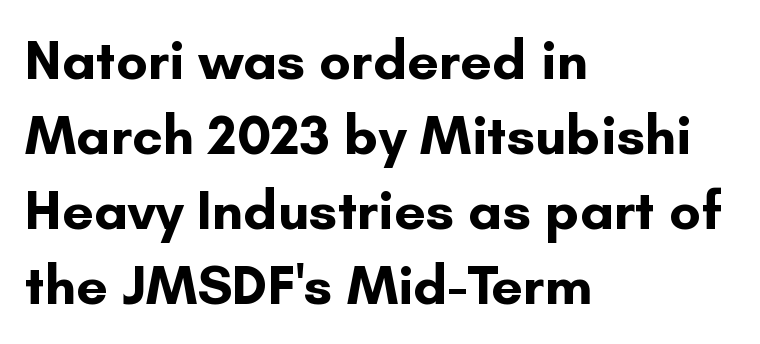
The image shows 56 px bold sans-serif type, upright; set left-aligned, normal line spacing (1.34x), normal letter spacing, not underlined; low stroke contrast and a small x-height.
